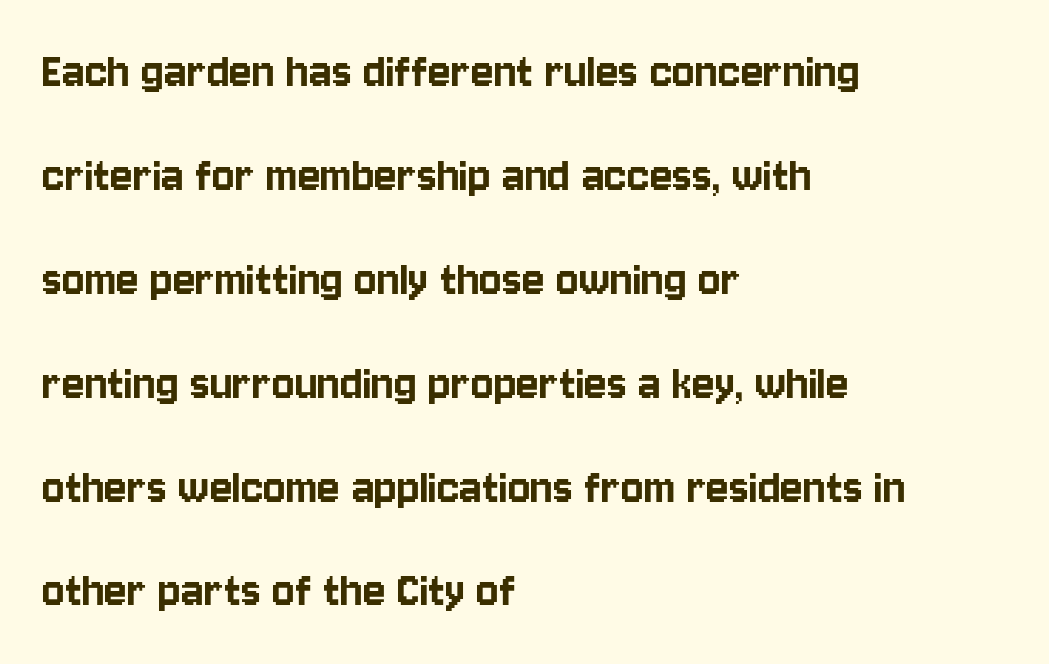
{"serif": "no", "italic": "no", "width": "condensed", "stroke_contrast": "low", "x_height": "large", "monospaced": "no", "underline": "no", "align": "left", "line_spacing": "loose", "line_spacing_ratio": 1.96, "letter_spacing": "normal", "letter_spacing_em": 0.0, "glyph_px": 53}
